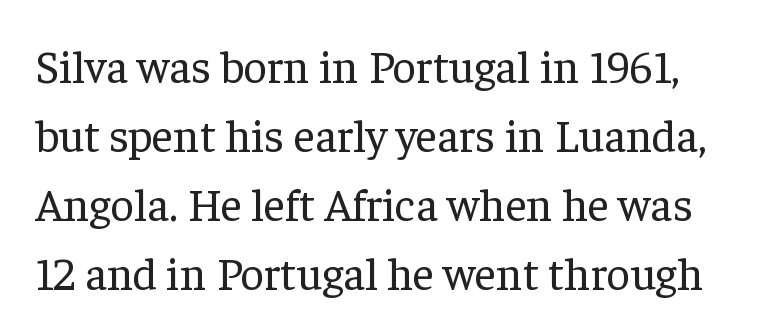
{"serif": "yes", "italic": "no", "bold": "no", "weight": "regular", "width": "normal", "stroke_contrast": "low", "x_height": "medium", "monospaced": "no", "underline": "no", "line_spacing": "normal", "line_spacing_ratio": 1.5, "letter_spacing": "normal", "letter_spacing_em": 0.0, "glyph_px": 46}
